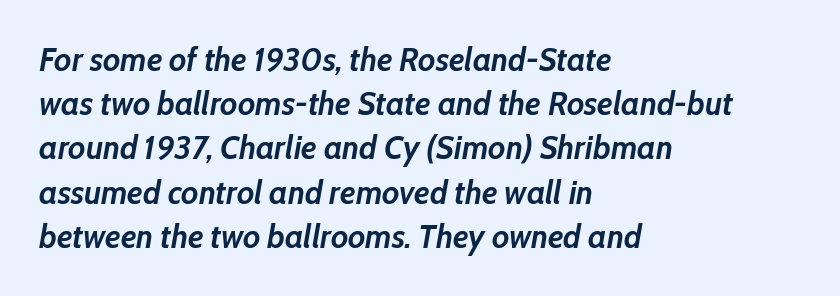
{"italic": "yes", "lean": "right", "slant_degrees": 10, "bold": "yes", "weight": "semibold", "width": "normal", "stroke_contrast": "low", "x_height": "medium", "monospaced": "no", "underline": "no", "align": "left", "line_spacing": "normal", "line_spacing_ratio": 1.34, "letter_spacing": "normal", "letter_spacing_em": 0.0, "glyph_px": 33}
